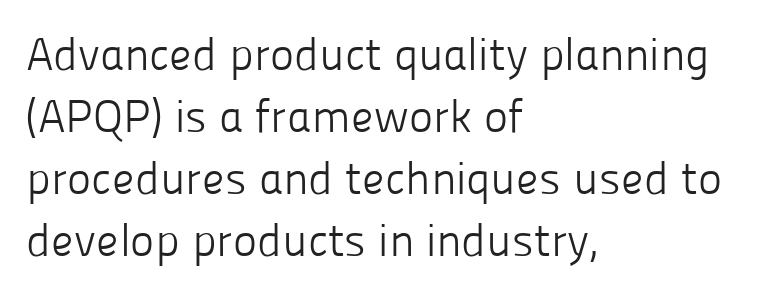
Vertically, the passage feels balanced, rows spaced as you'd expect. Each word holds together tightly as a unit, with standard inter-letter gaps. The letters carry no serifs — their stems end cleanly without finishing strokes. When letters stand straight like this, we call the style roman or upright.
